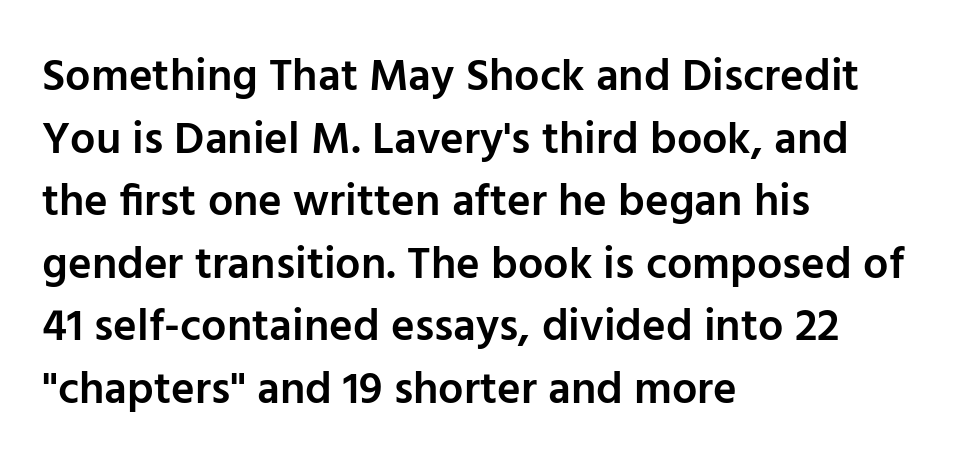
The image shows 45 px semibold sans-serif type, upright; set left-aligned, normal line spacing (1.39x), normal letter spacing, not underlined; low stroke contrast and a medium x-height.
